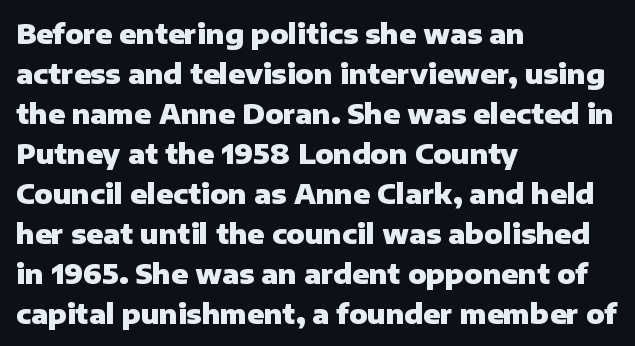
The image shows 27 px bold type, upright; set left-aligned, normal line spacing (1.48x), normal letter spacing, not underlined.
